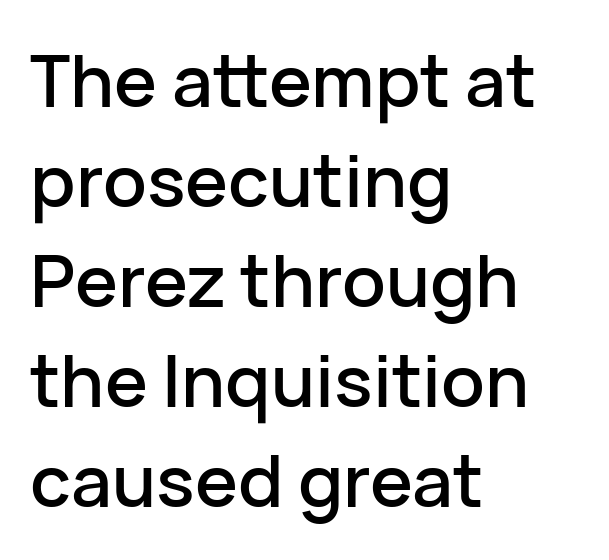
The image shows 72 px sans-serif type, upright; set left-aligned, normal line spacing (1.39x), normal letter spacing, not underlined; low stroke contrast and a medium x-height.
